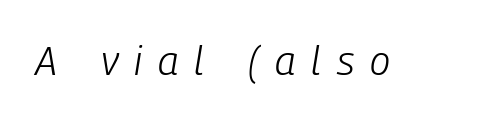
Q: Is the text bold? A: No.
Q: Is the text italic (slanted)? A: Yes, it leans right by about 9 degrees.
Q: Is the text underlined? A: No.
Q: Is the spacing between letters normal or unusually wide? A: Unusually wide.
Q: Width (condensed, normal, or wide)? A: Condensed.
Q: Stroke contrast? A: Low.
Q: x-height? A: Medium.
Q: Monospaced? A: No.
